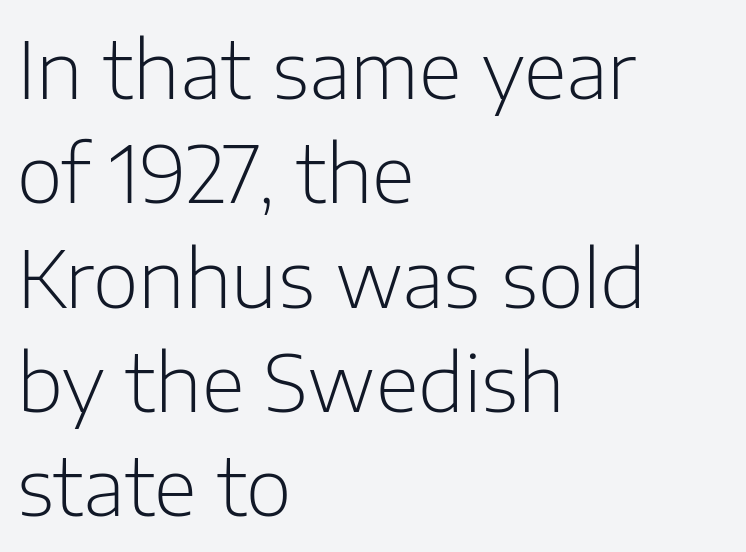
Q: Is the text bold? A: No.
Q: Is the text italic (slanted)? A: No, it is upright.
Q: Is the typeface a serif or a sans-serif typeface? A: Sans-serif.
Q: Is the text underlined? A: No.
Q: How is the paragraph aligned? A: Left-aligned.
Q: Is the spacing between letters normal or unusually wide? A: Normal.
Q: Is the spacing between lines tight, normal or loose? A: Normal.
Q: Width (condensed, normal, or wide)? A: Normal.
Q: Stroke contrast? A: Low.
Q: x-height? A: Medium.
Q: Monospaced? A: No.
